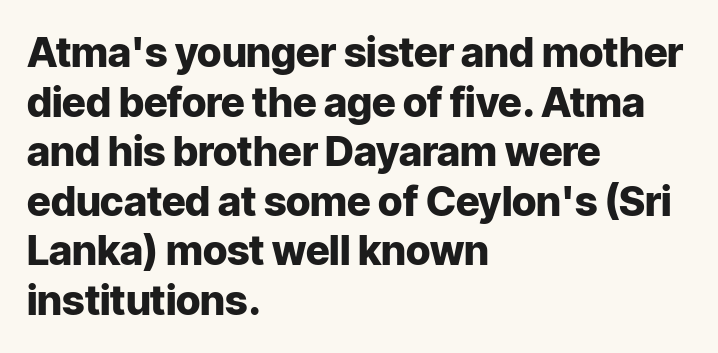
{"serif": "no", "italic": "no", "bold": "yes", "weight": "heavy", "width": "normal", "stroke_contrast": "low", "x_height": "medium", "monospaced": "no", "underline": "no", "align": "left", "line_spacing_ratio": 1.21, "letter_spacing": "normal", "letter_spacing_em": 0.0, "glyph_px": 41}
